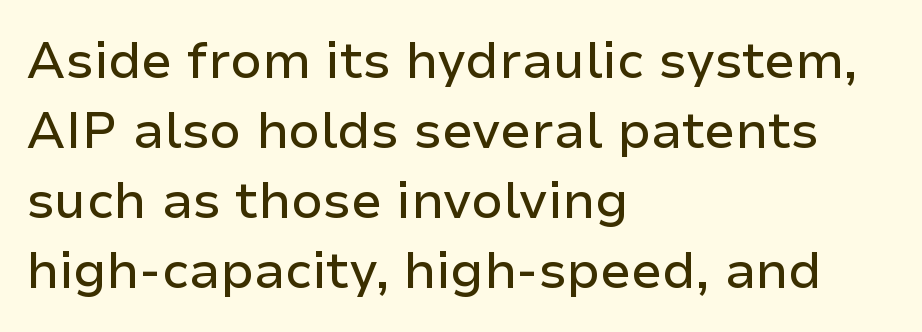
The image shows 51 px sans-serif type, upright; set left-aligned, normal line spacing (1.37x), normal letter spacing, not underlined; low stroke contrast and a medium x-height.
